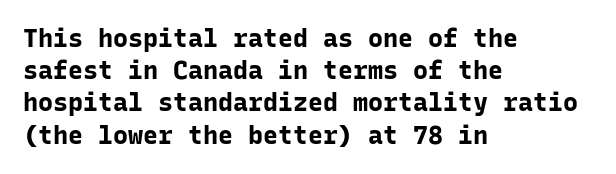
{"italic": "no", "bold": "yes", "underline": "no", "align": "left", "line_spacing": "normal", "line_spacing_ratio": 1.29, "letter_spacing": "normal", "letter_spacing_em": 0.0, "glyph_px": 25}
